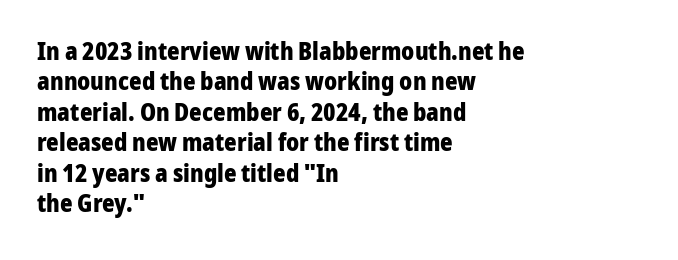
The glyphs are unaccompanied by any horizontal stroke below them. The leading is moderate, giving the passage an even texture. Left-aligned paragraph, ragged on the right. A full-strength bold gives these letters their thick strokes. This sample uses an upright cut, with every glyph sitting square on the baseline.
